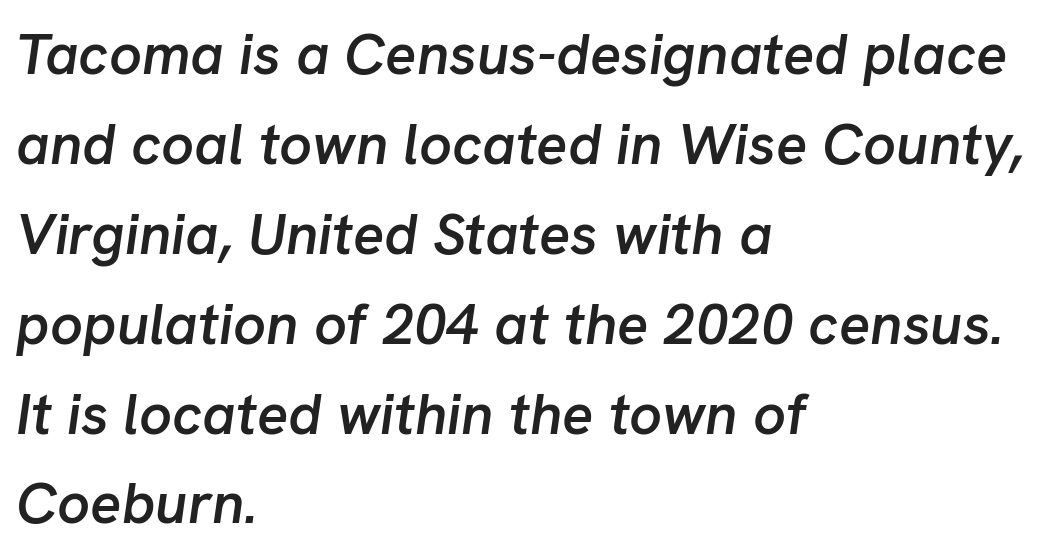
Q: Is the text bold? A: Semi-bold.
Q: Is the text italic (slanted)? A: Yes, it leans right by about 8 degrees.
Q: Is the text underlined? A: No.
Q: How is the paragraph aligned? A: Left-aligned.
Q: Is the spacing between letters normal or unusually wide? A: Normal.
Q: Is the spacing between lines tight, normal or loose? A: Normal.
Q: Width (condensed, normal, or wide)? A: Normal.
Q: Stroke contrast? A: Low.
Q: x-height? A: Medium.
Q: Monospaced? A: No.
